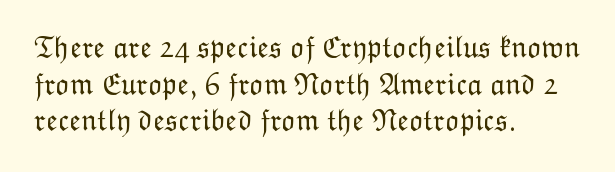
The line texture is even and compact thanks to regular tracking. Do the letters lean? They stand straight. Teacher's note: observe the even left margin — that is flush-left alignment. Descenders are the only things crossing below the line.
